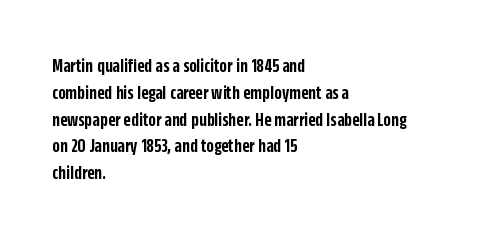
Q: Is the text bold? A: Semi-bold.
Q: Is the text italic (slanted)? A: No, it is upright.
Q: Is the text underlined? A: No.
Q: How is the paragraph aligned? A: Left-aligned.
Q: Is the spacing between letters normal or unusually wide? A: Normal.
Q: Is the spacing between lines tight, normal or loose? A: Normal.
